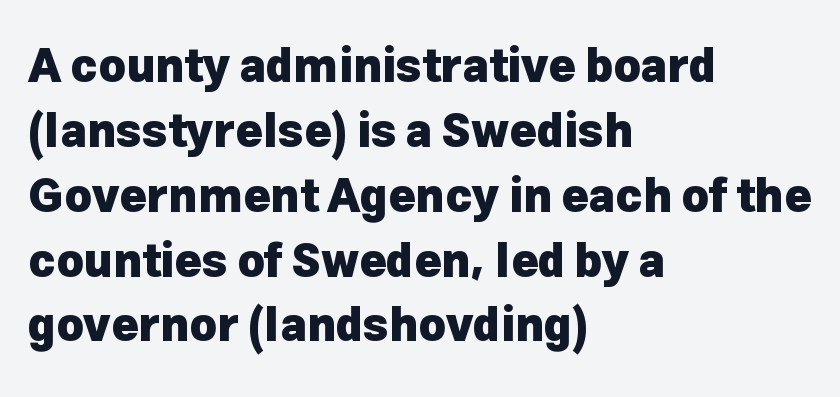
These lines are rendered in a variable-pitch font. Is there much room between lines? A standard amount, neither cramped nor airy. Here the glyphs are tracked normally, forming tight word shapes. The rendering shows plain stroke endings on the letterforms — a sans-serif design. Type without underlining.
